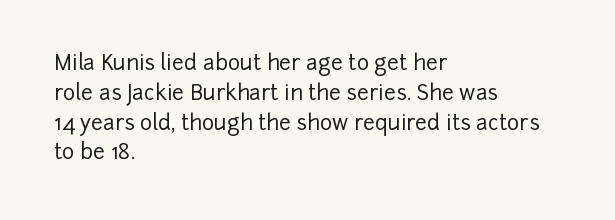
Which margin do the lines hug? The left one — the right edge is uneven. The letters stand upright; this is a roman face. Any mark beneath the type? The region is blank. The space between consecutive lines is moderate. No extra tracking has been applied to these lines.
